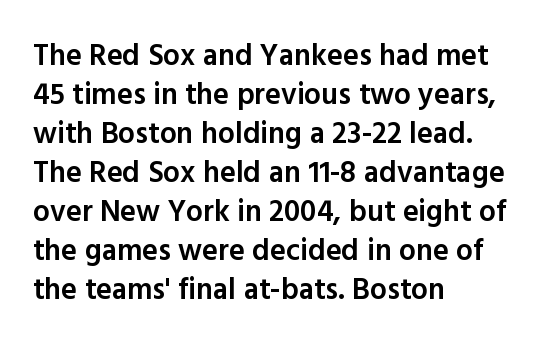
{"serif": "no", "italic": "no", "bold": "semi", "weight": "semibold", "width": "normal", "x_height": "medium", "monospaced": "no", "underline": "no", "align": "left", "line_spacing": "normal", "line_spacing_ratio": 1.3, "letter_spacing": "normal", "letter_spacing_em": 0.0, "glyph_px": 30}
